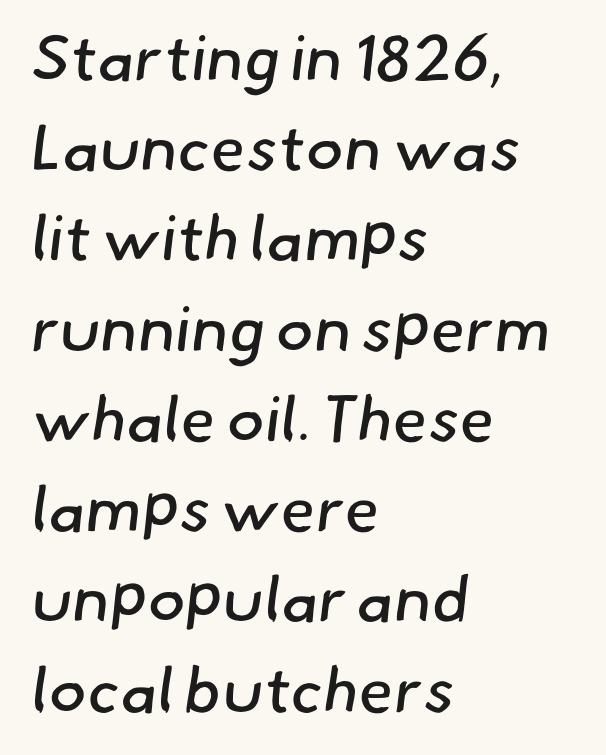
Q: Is the text bold? A: No.
Q: Is the typeface a serif or a sans-serif typeface? A: Sans-serif.
Q: Is the text underlined? A: No.
Q: How is the paragraph aligned? A: Left-aligned.
Q: Is the spacing between letters normal or unusually wide? A: Normal.
Q: Is the spacing between lines tight, normal or loose? A: Normal.
Q: Width (condensed, normal, or wide)? A: Normal.
Q: Stroke contrast? A: Low.
Q: x-height? A: Small.
Q: Monospaced? A: No.
